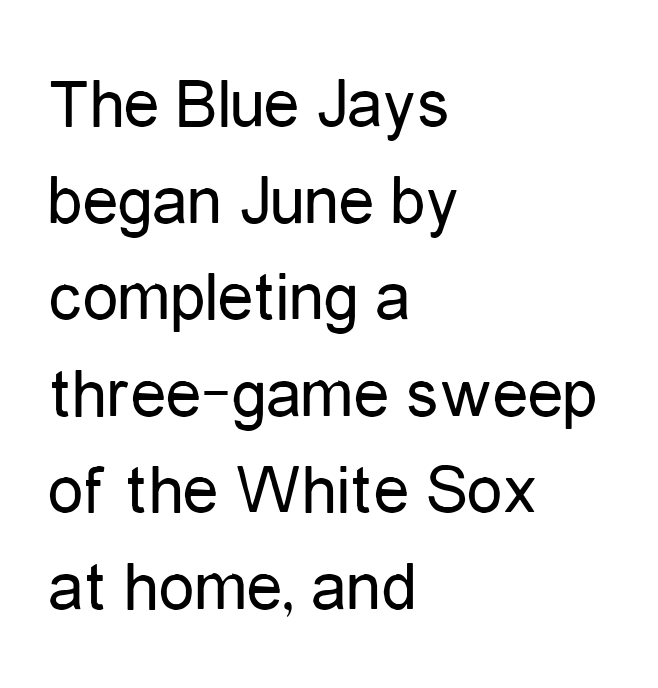
{"serif": "no", "italic": "no", "bold": "no", "weight": "regular", "width": "condensed", "stroke_contrast": "low", "x_height": "medium", "monospaced": "no", "underline": "no", "align": "left", "line_spacing": "normal", "line_spacing_ratio": 1.36, "letter_spacing": "normal", "letter_spacing_em": 0.0, "glyph_px": 71}
